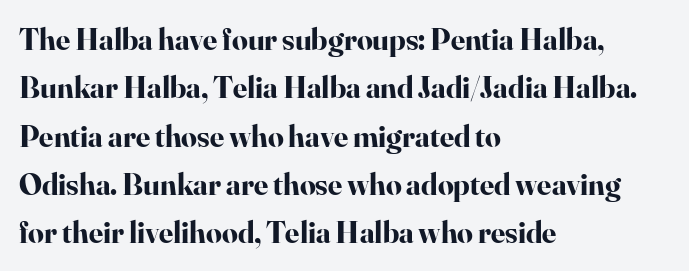
The image shows 31 px bold serif type, upright; set left-aligned, normal line spacing (1.56x), normal letter spacing, not underlined; high stroke contrast and a small x-height.
